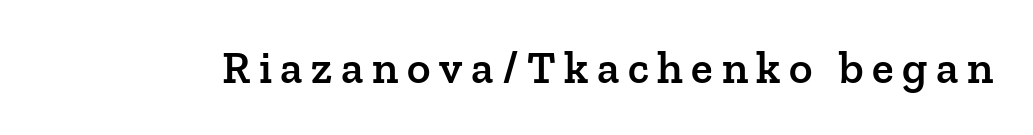
{"serif": "yes", "italic": "no", "bold": "semi", "weight": "semibold", "width": "normal", "stroke_contrast": "low", "x_height": "medium", "monospaced": "no", "underline": "no", "glyph_px": 45}
